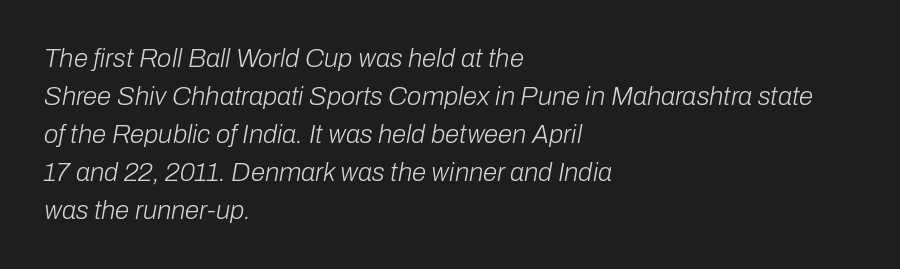
Q: Is the text bold? A: No.
Q: Is the text italic (slanted)? A: Yes, it leans right by about 10 degrees.
Q: Is the text underlined? A: No.
Q: How is the paragraph aligned? A: Left-aligned.
Q: Is the spacing between letters normal or unusually wide? A: Normal.
Q: Is the spacing between lines tight, normal or loose? A: Normal.
